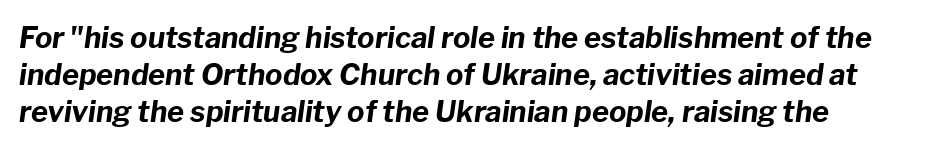
Q: Is the text bold? A: Yes.
Q: Is the text italic (slanted)? A: Yes, it leans right by about 8 degrees.
Q: Is the text underlined? A: No.
Q: How is the paragraph aligned? A: Left-aligned.
Q: Is the spacing between letters normal or unusually wide? A: Normal.
Q: Is the spacing between lines tight, normal or loose? A: Normal.
Q: Width (condensed, normal, or wide)? A: Normal.
Q: Stroke contrast? A: Low.
Q: x-height? A: Medium.
Q: Monospaced? A: No.
